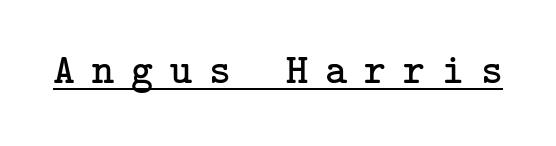
Q: Is the text bold? A: No.
Q: Is the text italic (slanted)? A: No, it is upright.
Q: Is the typeface a serif or a sans-serif typeface? A: Serif.
Q: Is the text underlined? A: Yes.
Q: Is the spacing between letters normal or unusually wide? A: Unusually wide.
Q: Width (condensed, normal, or wide)? A: Normal.
Q: Stroke contrast? A: Low.
Q: x-height? A: Medium.
